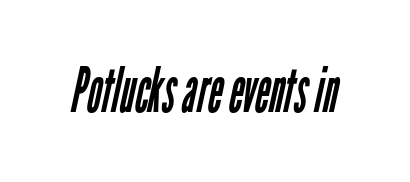
The image shows 63 px regular-weight, condensed sans-serif type; set normal letter spacing, not underlined; low stroke contrast and a medium x-height.
